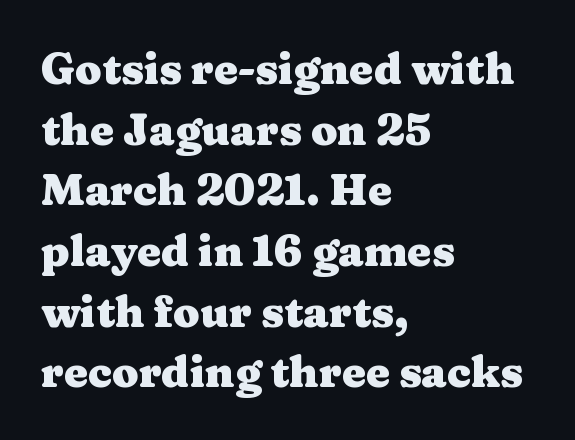
The image shows 43 px heavy, wide serif type, upright; set left-aligned, normal line spacing (1.41x), normal letter spacing, not underlined; medium stroke contrast and a medium x-height.
